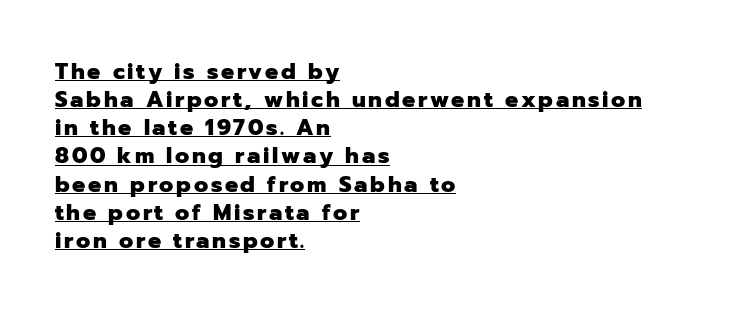
Look at the stroke-to-counter ratio: heavy, a bold. The rows are spaced the way most documents space them. The face used here appears with an underline applied. Quick note: not italic, upright.
